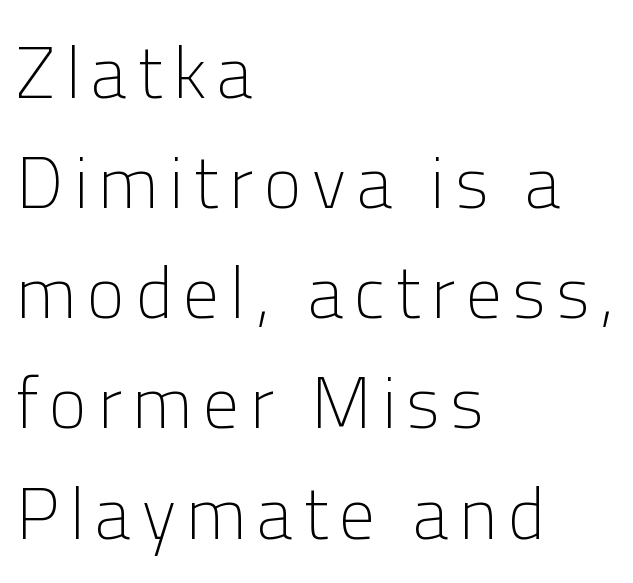
The rag falls on the right side of this text block. Italic: no, the glyphs are upright roman. Unbolded letterforms with no extra heft. Vertical spacing — default.
